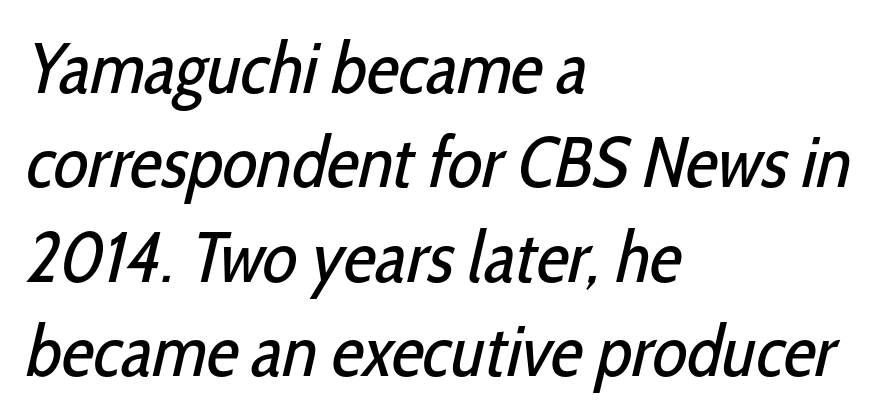
{"serif": "no", "bold": "no", "weight": "regular", "width": "condensed", "stroke_contrast": "low", "x_height": "medium", "monospaced": "no", "underline": "no", "align": "left", "line_spacing": "normal", "line_spacing_ratio": 1.31, "letter_spacing": "normal", "letter_spacing_em": 0.0, "glyph_px": 72}
